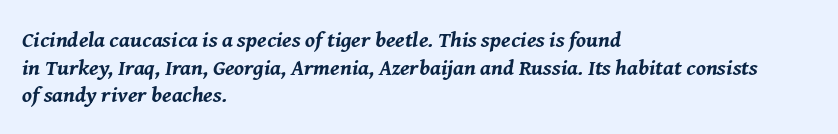
Does extra space separate the letters? No, they use regular spacing. The passage shown leans; its letterforms are oblique. Type without underlining. The passage is arranged the way most books set body copy — flush left. The glyphs have the mass of a bold cut. This block has exactly the height ordinary leading produces.
